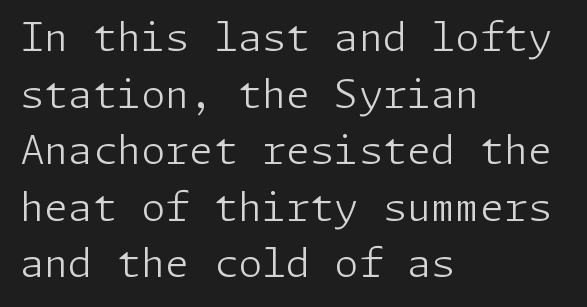
Regular leading. Heaviness? Minimal to ordinary, like unemphasized prose. Caption: standard tracking, unaltered. The passage shown is typeset with a sans-serif family.
